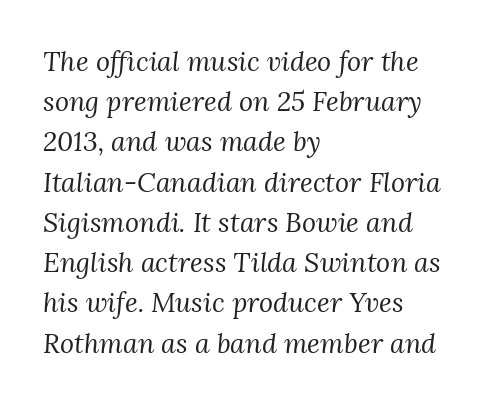
The image shows 27 px text type, italic (leaning right); set left-aligned, normal line spacing (1.49x), normal letter spacing, not underlined.
